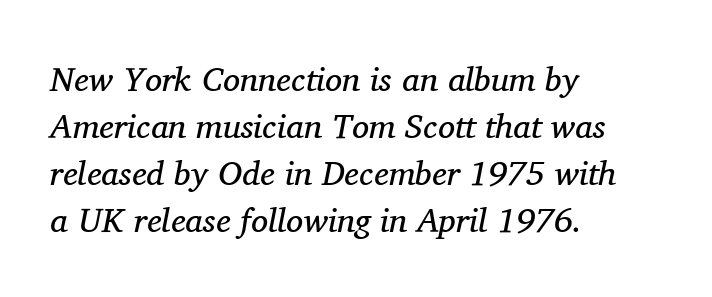
The image shows 34 px regular-weight serif type, italic (leaning right); set left-aligned, normal line spacing (1.38x), normal letter spacing, not underlined; medium stroke contrast and a medium x-height.
